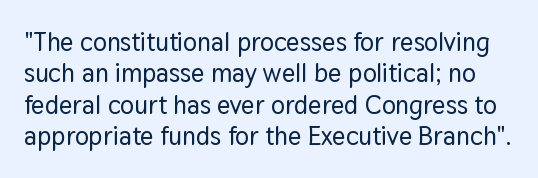
{"italic": "no", "underline": "no", "line_spacing_ratio": 1.21, "letter_spacing": "normal", "letter_spacing_em": 0.0, "glyph_px": 26}
